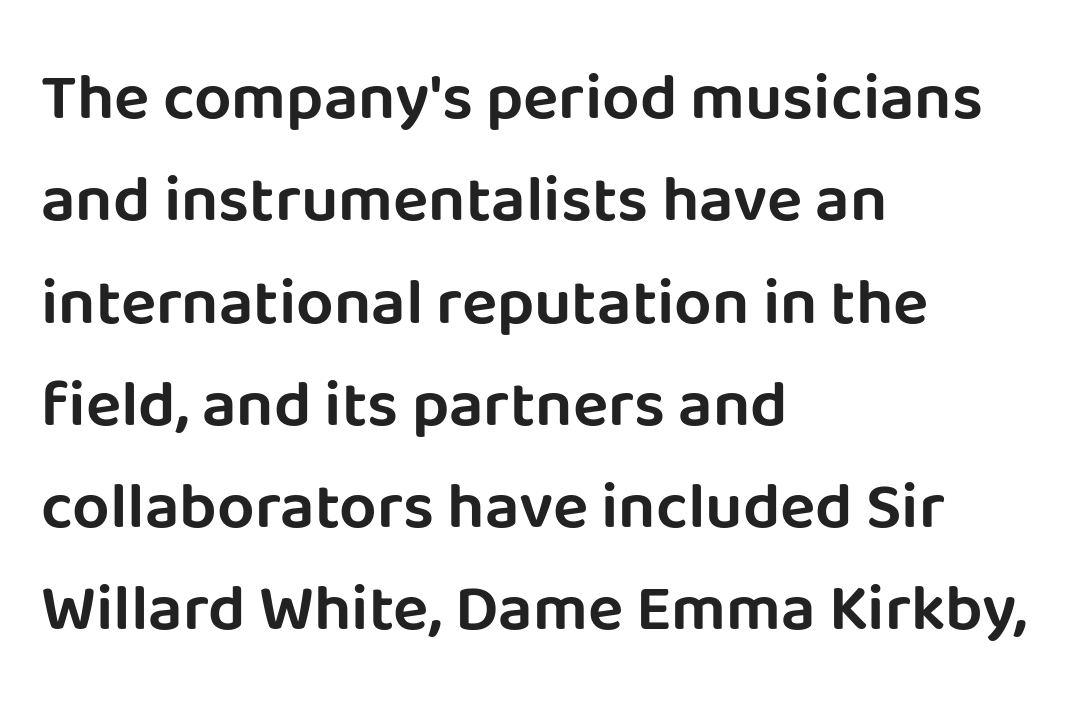
Line spacing here is normal. The paragraph has a hard left edge and a soft right edge. The passage shown is not underscored anywhere. Compared with typical body copy, the letter spacing here is the same. Serif or sans? Sans — the stroke terminals are bare. The font's upright variant was chosen for this text.
